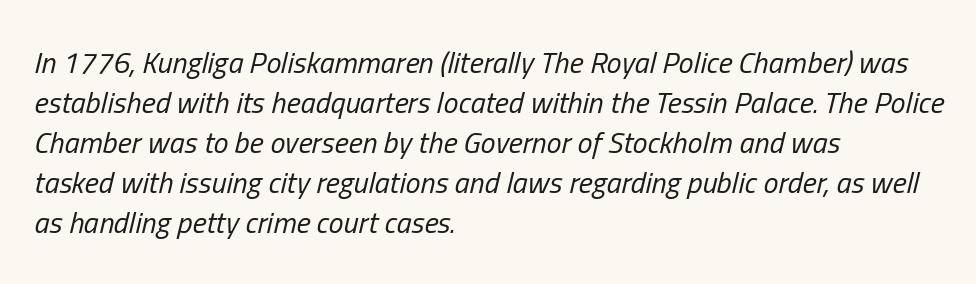
{"italic": "yes", "lean": "right", "slant_degrees": 13, "bold": "no", "weight": "regular", "width": "condensed", "stroke_contrast": "low", "x_height": "medium", "monospaced": "no", "underline": "no", "align": "left", "line_spacing": "normal", "line_spacing_ratio": 1.33, "letter_spacing": "normal", "letter_spacing_em": 0.0, "glyph_px": 30}
